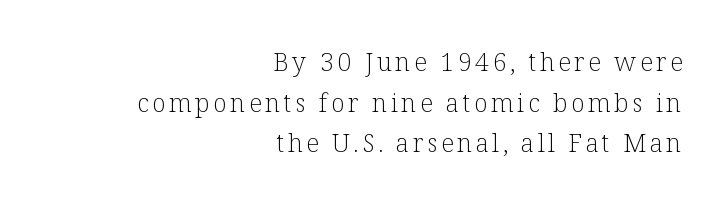
Q: Is the text bold? A: No.
Q: Is the text italic (slanted)? A: No, it is upright.
Q: Is the text underlined? A: No.
Q: How is the paragraph aligned? A: Right-aligned.
Q: Is the spacing between lines tight, normal or loose? A: Normal.
